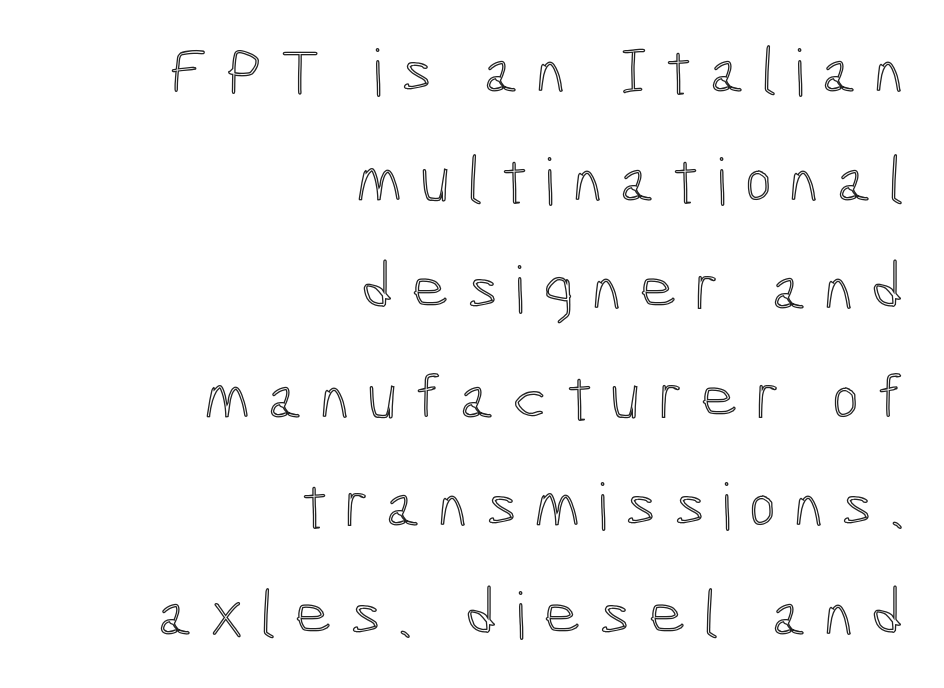
The image shows 65 px condensed type, upright; set right-aligned, normal line spacing (1.67x), unusually wide letter spacing (+0.27 em), not underlined; a medium x-height.
